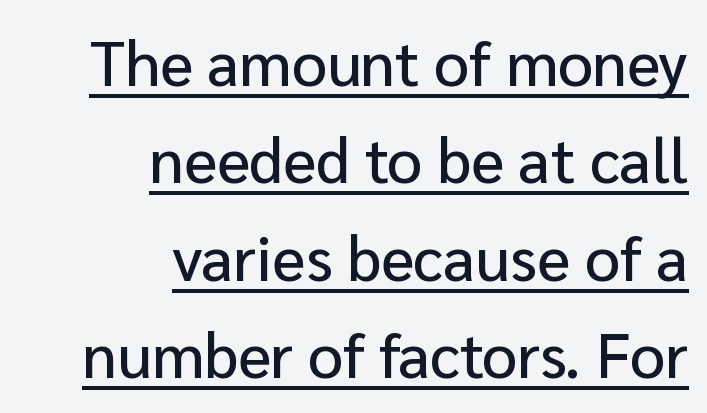
Has an underline been added? It has. The letters carry no serifs — their stems end cleanly without finishing strokes. Is there much room between lines? A standard amount, neither cramped nor airy. Short and long lines alike share a common ending point at right.
